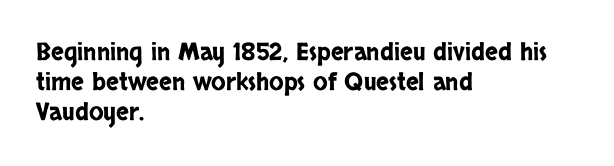
Leading: standard. Ascenders rise straight up at ninety degrees. The text block is weighted toward the left margin, trailing off unevenly rightward. Default kerning and tracking; the words read as compact shapes. Underlining? Definitely not there.
